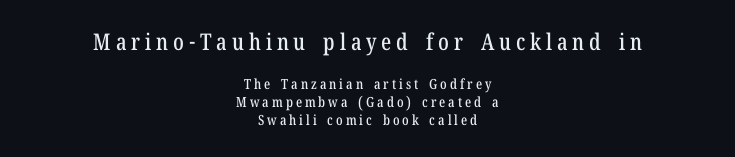
Q: Is the text italic (slanted)? A: No, it is upright.
Q: Is the text underlined? A: No.
Q: How is the paragraph aligned? A: Centered.
Q: Is the spacing between letters normal or unusually wide? A: Unusually wide.
Q: Is the spacing between lines tight, normal or loose? A: Normal.
Q: Which block of text is set in a larger size, the first (top) or the second (bottom)? A: The first (top) one.
